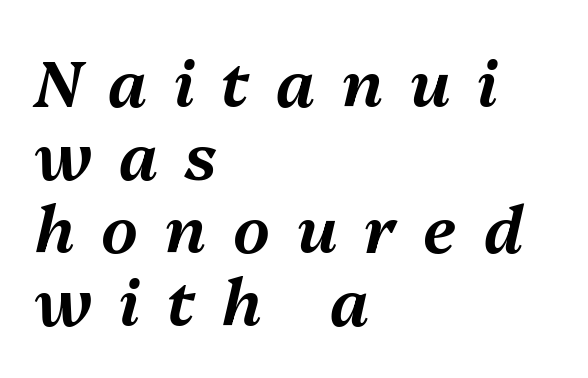
Q: Is the text italic (slanted)? A: Yes, it leans right by about 13 degrees.
Q: Is the text underlined? A: No.
Q: How is the paragraph aligned? A: Left-aligned.
Q: Is the spacing between letters normal or unusually wide? A: Unusually wide.
Q: Is the spacing between lines tight, normal or loose? A: Tight.
Q: Width (condensed, normal, or wide)? A: Normal.
Q: Stroke contrast? A: Medium.
Q: x-height? A: Medium.
Q: Monospaced? A: No.
